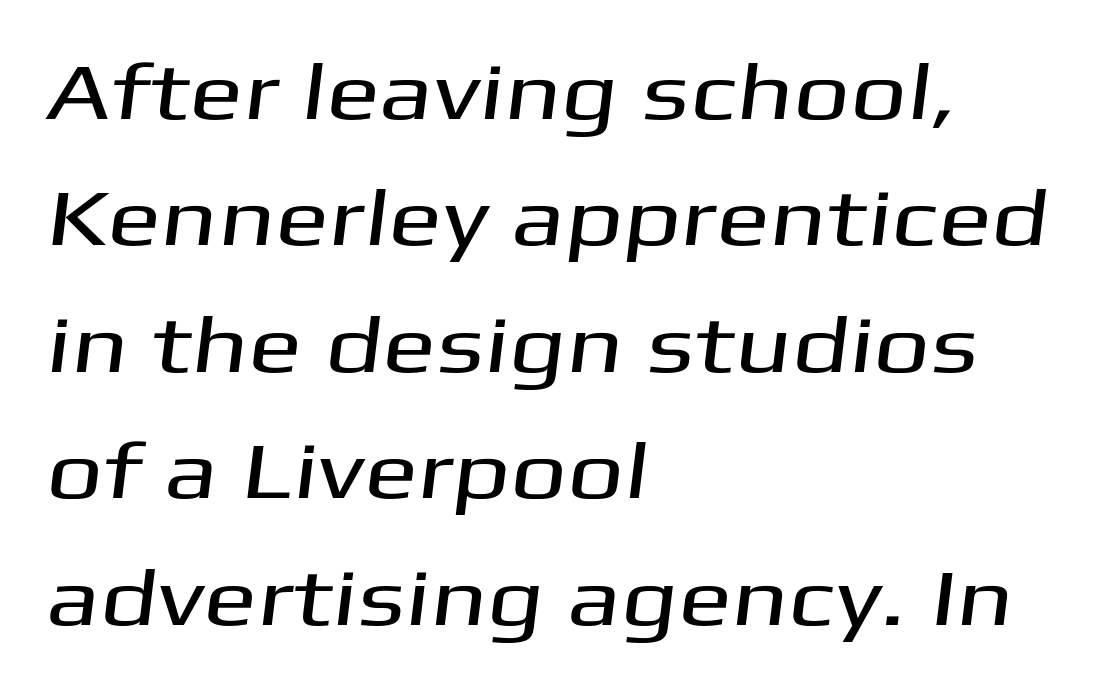
The passage shown is typed in a proportional face where columns would drift. Each row of text sits above clean, open space. Words appear dense and cohesive because spacing is normal. These lines sit exactly where default settings would place them. Which margin do the lines hug? The left one — the right edge is uneven. Examine the stroke ends and you'll find no serifs.
